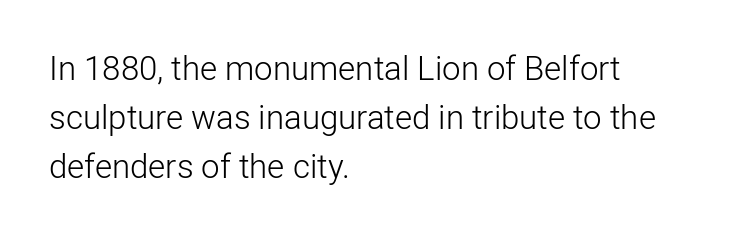
{"serif": "no", "italic": "no", "bold": "no", "weight": "light", "width": "normal", "stroke_contrast": "low", "x_height": "medium", "monospaced": "no", "underline": "no", "align": "left", "line_spacing": "normal", "line_spacing_ratio": 1.49, "letter_spacing": "normal", "letter_spacing_em": 0.0, "glyph_px": 33}
